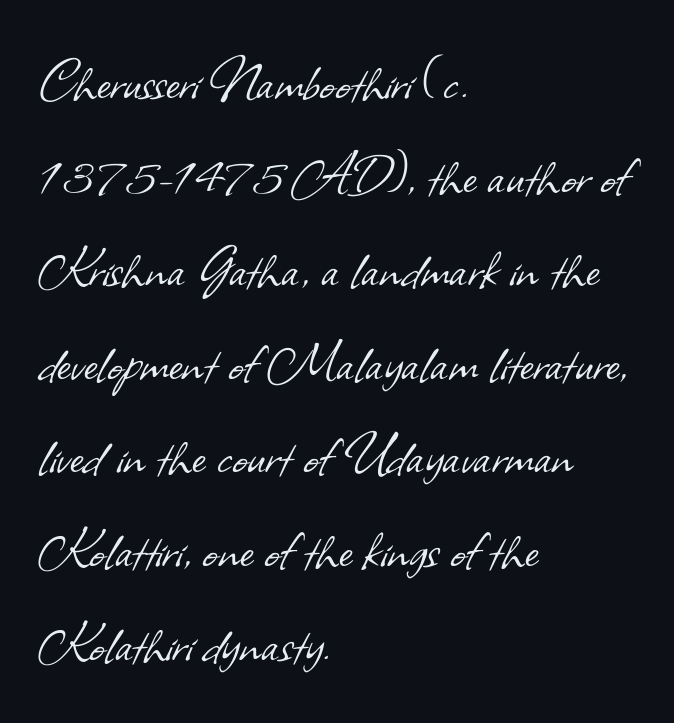
Q: Is the text bold? A: No.
Q: Is the typeface a serif or a sans-serif typeface? A: Sans-serif.
Q: Is the text underlined? A: No.
Q: How is the paragraph aligned? A: Left-aligned.
Q: Is the spacing between letters normal or unusually wide? A: Normal.
Q: Is the spacing between lines tight, normal or loose? A: Normal.
Q: Width (condensed, normal, or wide)? A: Normal.
Q: Stroke contrast? A: Low.
Q: x-height? A: Small.
Q: Monospaced? A: No.
